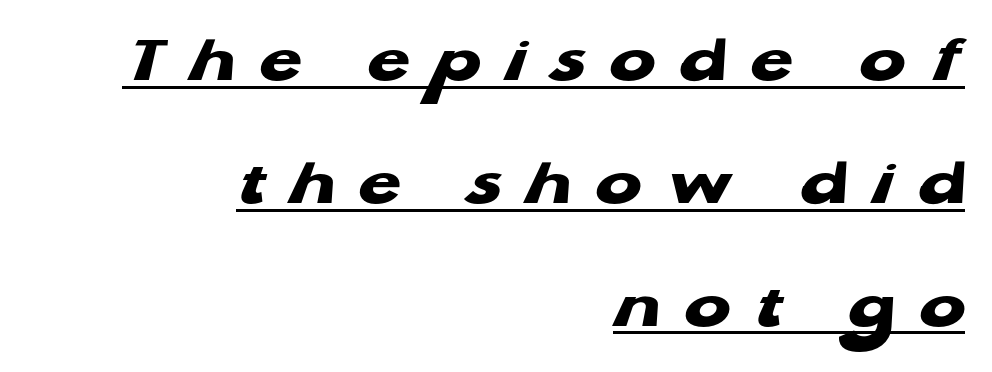
Q: Is the text bold? A: Yes.
Q: Is the typeface a serif or a sans-serif typeface? A: Sans-serif.
Q: Is the text underlined? A: Yes.
Q: How is the paragraph aligned? A: Right-aligned.
Q: Is the spacing between letters normal or unusually wide? A: Unusually wide.
Q: Width (condensed, normal, or wide)? A: Wide.
Q: Stroke contrast? A: Low.
Q: x-height? A: Medium.
Q: Monospaced? A: No.
